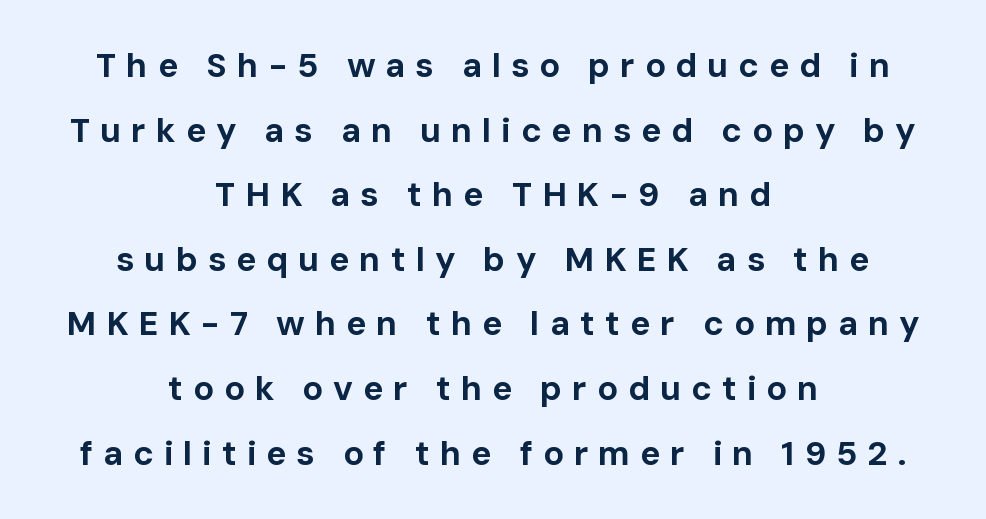
{"serif": "no", "italic": "no", "bold": "yes", "weight": "bold", "width": "normal", "stroke_contrast": "low", "x_height": "medium", "monospaced": "no", "underline": "no", "align": "center", "line_spacing": "loose", "line_spacing_ratio": 1.9, "letter_spacing": "wide", "letter_spacing_em": 0.29, "glyph_px": 34}
